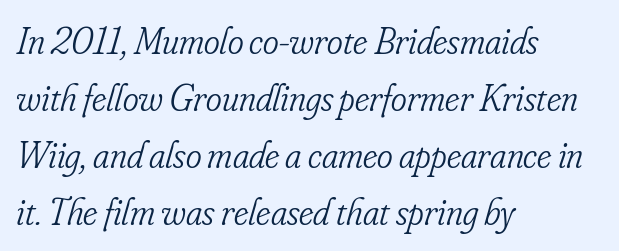
Do the characters align in a grid? No, the font is proportional. The face looks like a standard text weight, possibly lighter. Characters are canted at an angle relative to the baseline's perpendicular. The block of text has a typical density, with ordinary space between rows.
